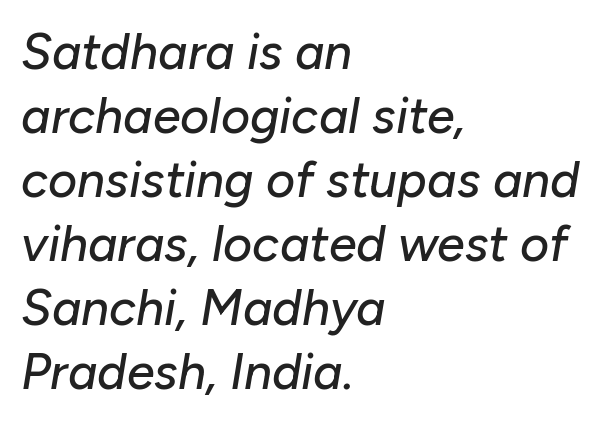
Nobody touched the tracking dial on this one. The paragraph shown leans on its left margin. Students, observe: this is what conventionally led text looks like. The passage shown is typed in a proportional face where columns would drift. Would a proofreader flag this as italicized? Yes. Glance below the letters and you will spot only blank space.
